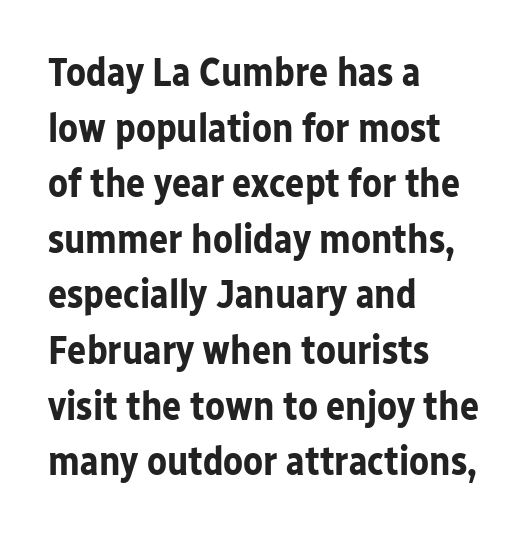
The image shows 40 px bold sans-serif type, upright; set left-aligned, normal line spacing (1.39x), normal letter spacing, not underlined; low stroke contrast and a medium x-height.
